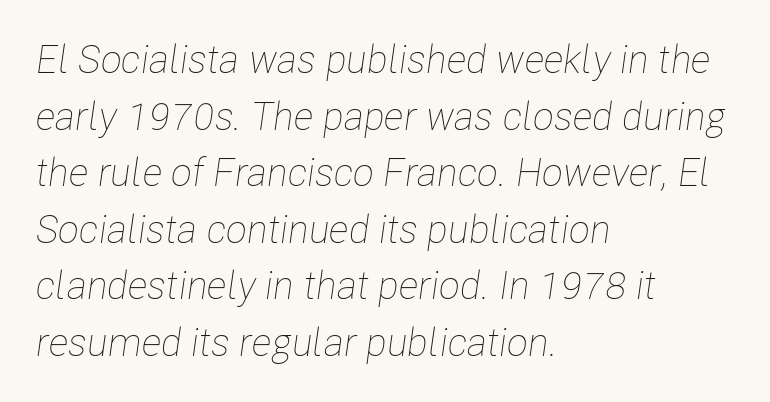
{"italic": "yes", "lean": "right", "slant_degrees": 8, "bold": "no", "weight": "thin", "width": "condensed", "stroke_contrast": "low", "x_height": "medium", "monospaced": "no", "underline": "no", "align": "left", "line_spacing": "normal", "line_spacing_ratio": 1.45, "letter_spacing": "normal", "letter_spacing_em": 0.0, "glyph_px": 39}
